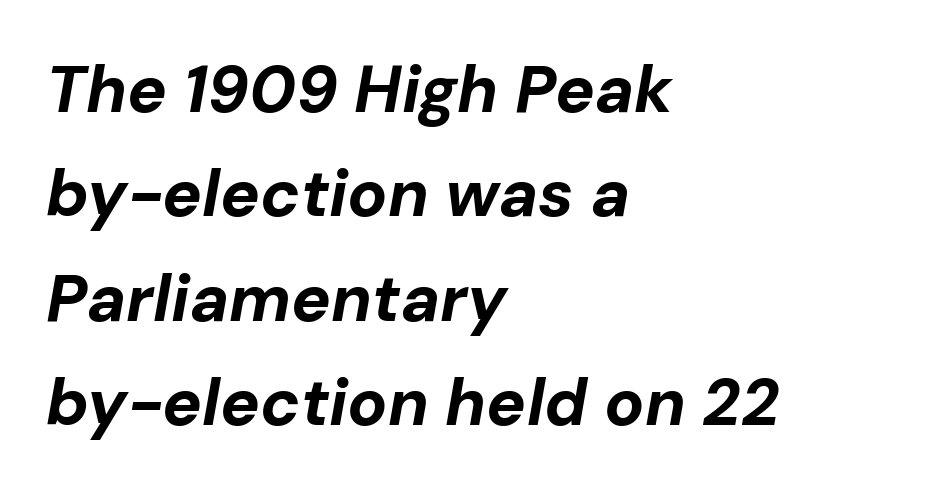
Q: Is the text bold? A: Yes.
Q: Is the text italic (slanted)? A: Yes, it leans right by about 10 degrees.
Q: Is the text underlined? A: No.
Q: How is the paragraph aligned? A: Left-aligned.
Q: Is the spacing between letters normal or unusually wide? A: Normal.
Q: Is the spacing between lines tight, normal or loose? A: Normal.
Q: Width (condensed, normal, or wide)? A: Normal.
Q: Stroke contrast? A: Low.
Q: x-height? A: Medium.
Q: Monospaced? A: No.
